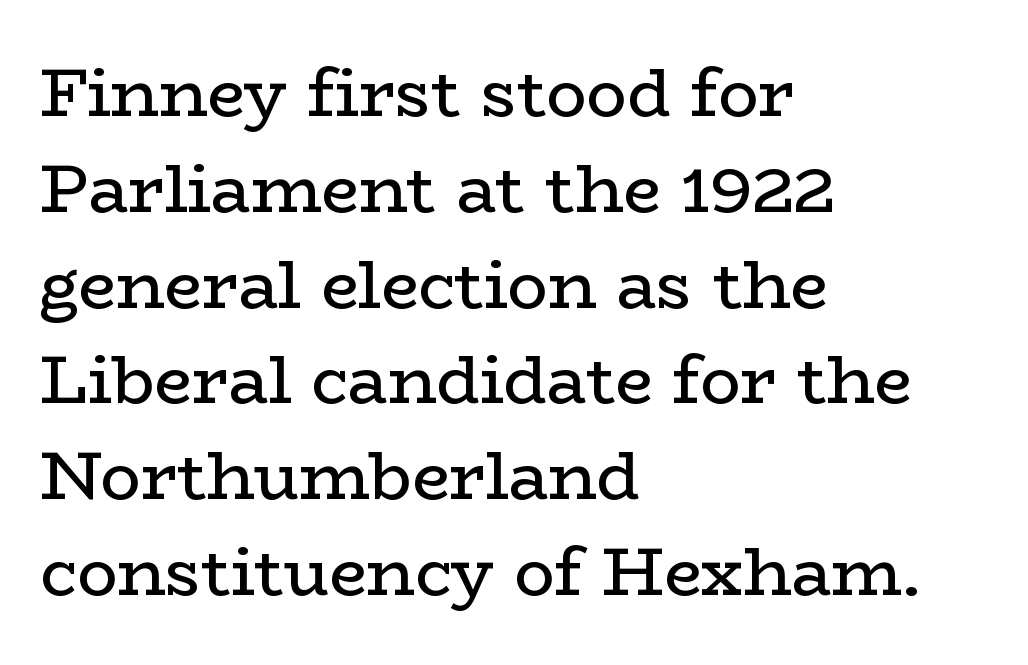
The image shows 67 px regular-weight, wide serif type, upright; set left-aligned, normal line spacing (1.43x), normal letter spacing, not underlined; low stroke contrast and a medium x-height.
